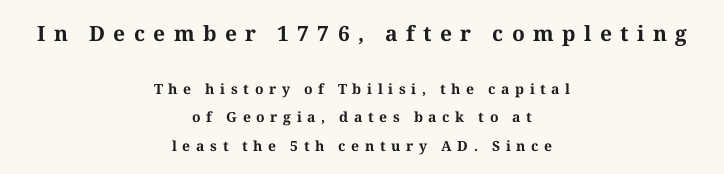
Notice the wide empty band between every row — that's loose leading. Any mark beneath the type? The region is blank. Bigger letters appear in the top chunk; the bottom chunk is reduced. You'd pick this weight for a headline — it's a proper bold.
